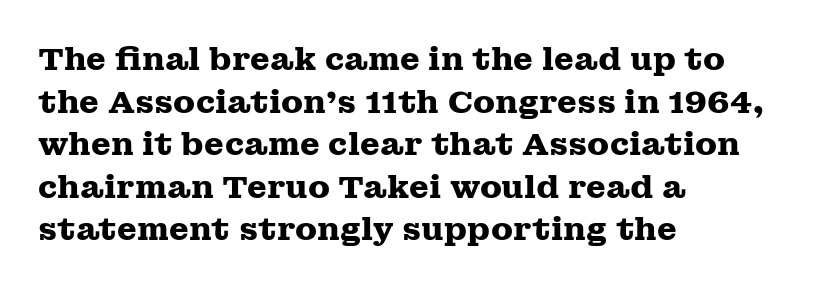
The area under the type is left untouched. If you drew a ruler down the left edge, every line would touch it. It's the straight-up-and-down kind of type. Words appear dense and cohesive because spacing is normal. Check where the strokes stop: tiny serifs finish them off. Horizontal bands of white between lines are of average thickness.
